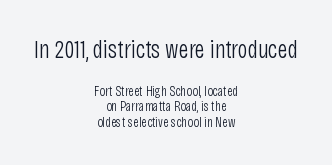
The image shows 25 px text type, upright; set centered, tight line spacing (1.11x), normal letter spacing, not underlined; the first (top) block is 1.79x larger.
